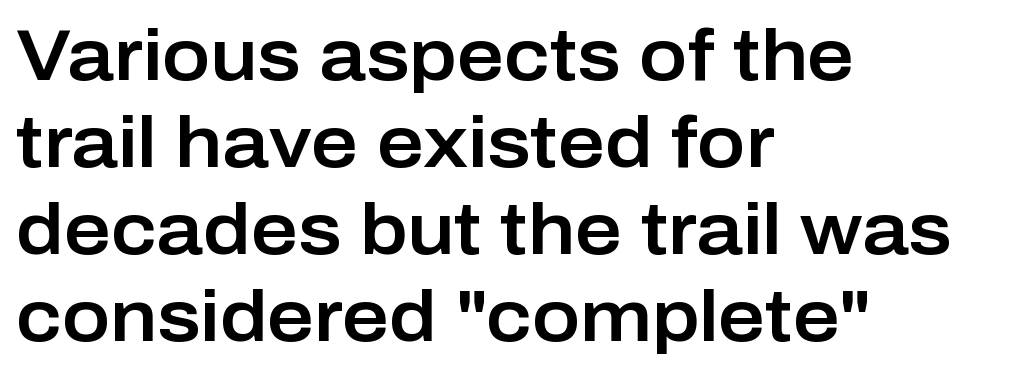
Q: Is the text italic (slanted)? A: No, it is upright.
Q: Is the typeface a serif or a sans-serif typeface? A: Sans-serif.
Q: Is the text underlined? A: No.
Q: How is the paragraph aligned? A: Left-aligned.
Q: Is the spacing between letters normal or unusually wide? A: Normal.
Q: Width (condensed, normal, or wide)? A: Normal.
Q: Stroke contrast? A: Low.
Q: x-height? A: Medium.
Q: Monospaced? A: No.
